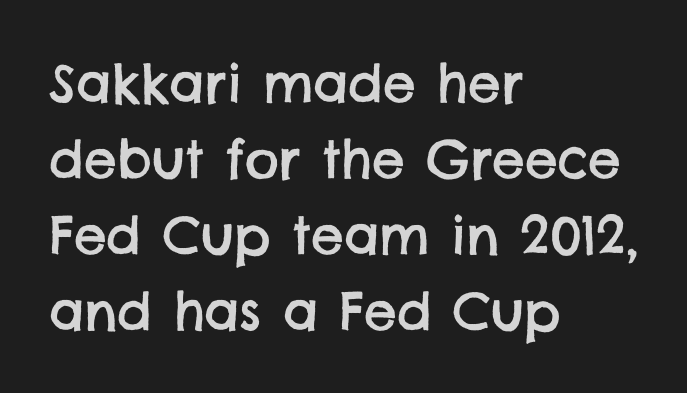
The image shows 52 px sans-serif type; set left-aligned, normal line spacing (1.46x), normal letter spacing, not underlined; low stroke contrast and a large x-height.
